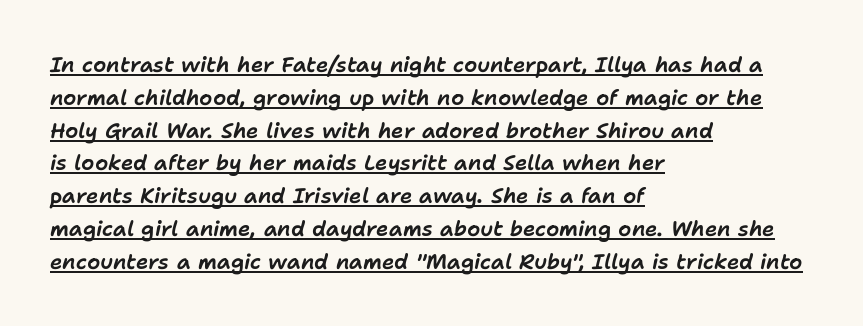
Q: Is the text italic (slanted)? A: Yes, it leans right by about 11 degrees.
Q: Is the text underlined? A: Yes.
Q: How is the paragraph aligned? A: Left-aligned.
Q: Is the spacing between letters normal or unusually wide? A: Normal.
Q: Is the spacing between lines tight, normal or loose? A: Normal.
